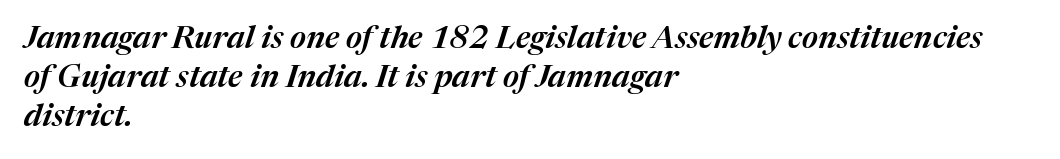
{"italic": "yes", "lean": "right", "slant_degrees": 17, "width": "normal", "stroke_contrast": "medium", "x_height": "medium", "monospaced": "no", "underline": "no", "align": "left", "line_spacing": "normal", "line_spacing_ratio": 1.26, "letter_spacing": "normal", "letter_spacing_em": 0.0, "glyph_px": 31}
